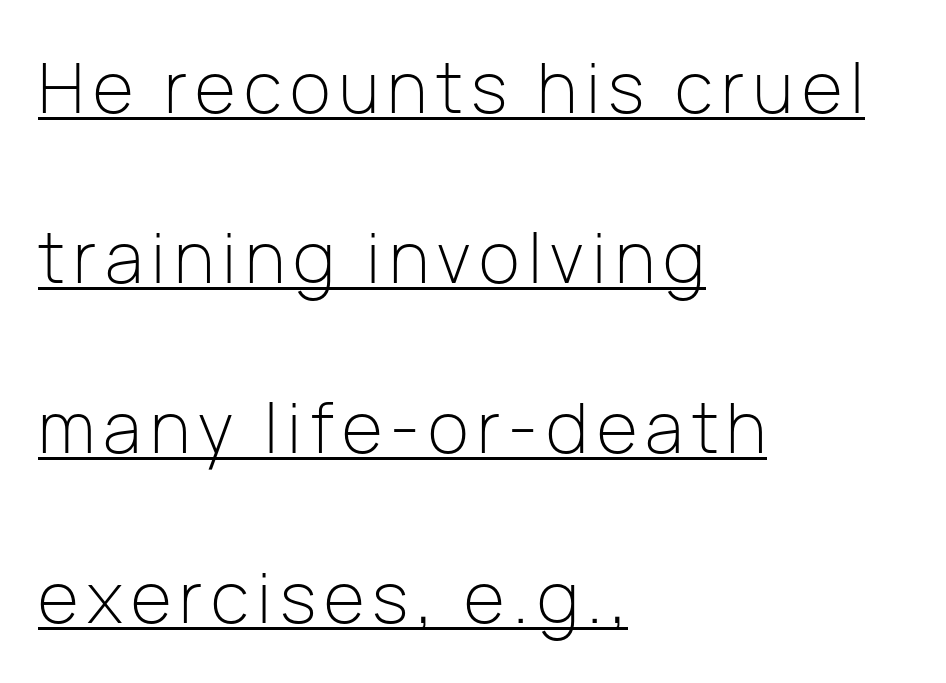
Q: Is the text bold? A: No.
Q: Is the text italic (slanted)? A: No, it is upright.
Q: Is the typeface a serif or a sans-serif typeface? A: Sans-serif.
Q: Is the text underlined? A: Yes.
Q: How is the paragraph aligned? A: Left-aligned.
Q: Is the spacing between lines tight, normal or loose? A: Loose.
Q: Width (condensed, normal, or wide)? A: Normal.
Q: Stroke contrast? A: Low.
Q: x-height? A: Medium.
Q: Monospaced? A: No.
